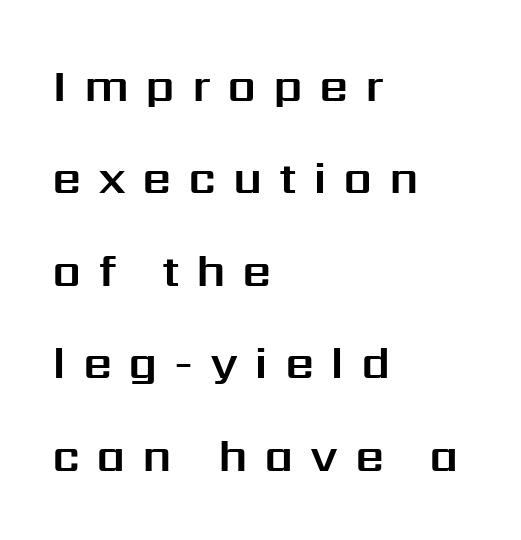
You could fit nearly another row in the gap between these rows. The paragraph has a hard left edge and a soft right edge. Characters follow at a spacing far wider than the type designer built in. Looks like regular typesetting: each glyph gets only the width it needs. Every character sits straight up, as roman type does. A clean baseline with only descenders dipping below it.
